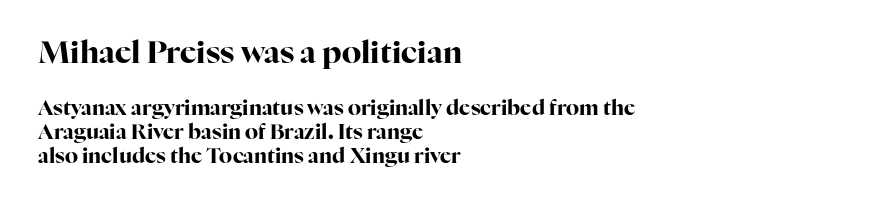
{"serif": "yes", "italic": "no", "bold": "yes", "weight": "bold", "width": "normal", "stroke_contrast": "high", "x_height": "medium", "monospaced": "no", "underline": "no", "align": "left", "line_spacing": "tight", "line_spacing_ratio": 1.14, "letter_spacing": "normal", "letter_spacing_em": 0.0, "larger_block": "first", "size_ratio": 1.48, "glyph_px": 31}
